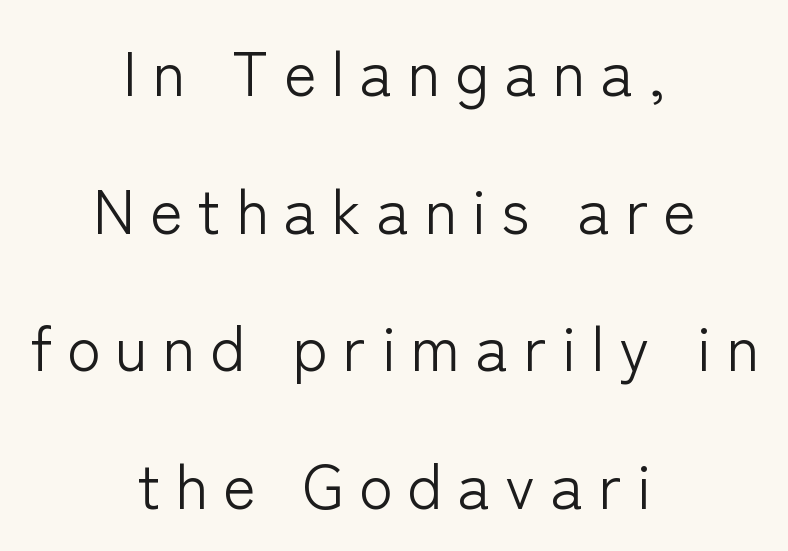
{"serif": "no", "italic": "no", "bold": "no", "weight": "light", "width": "normal", "stroke_contrast": "low", "x_height": "medium", "monospaced": "no", "underline": "no", "align": "center", "line_spacing": "loose", "line_spacing_ratio": 2.22, "letter_spacing": "wide", "letter_spacing_em": 0.24, "glyph_px": 62}
